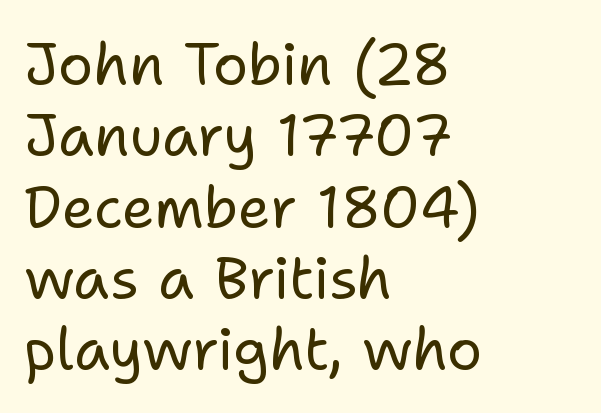
Q: Is the text bold? A: No.
Q: Is the text italic (slanted)? A: No, it is upright.
Q: Is the typeface a serif or a sans-serif typeface? A: Sans-serif.
Q: Is the text underlined? A: No.
Q: How is the paragraph aligned? A: Left-aligned.
Q: Is the spacing between letters normal or unusually wide? A: Normal.
Q: Width (condensed, normal, or wide)? A: Normal.
Q: Stroke contrast? A: Low.
Q: x-height? A: Medium.
Q: Monospaced? A: No.
